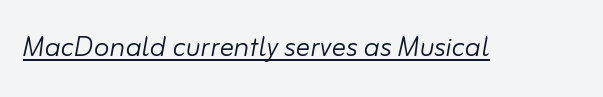
Tracking here is standard; glyphs follow each other at the usual distance. Think of a printed novel: that variable character pitch is what you see here. An italicized treatment has been applied to the whole sample. The weight tops out at a normal text grade.
